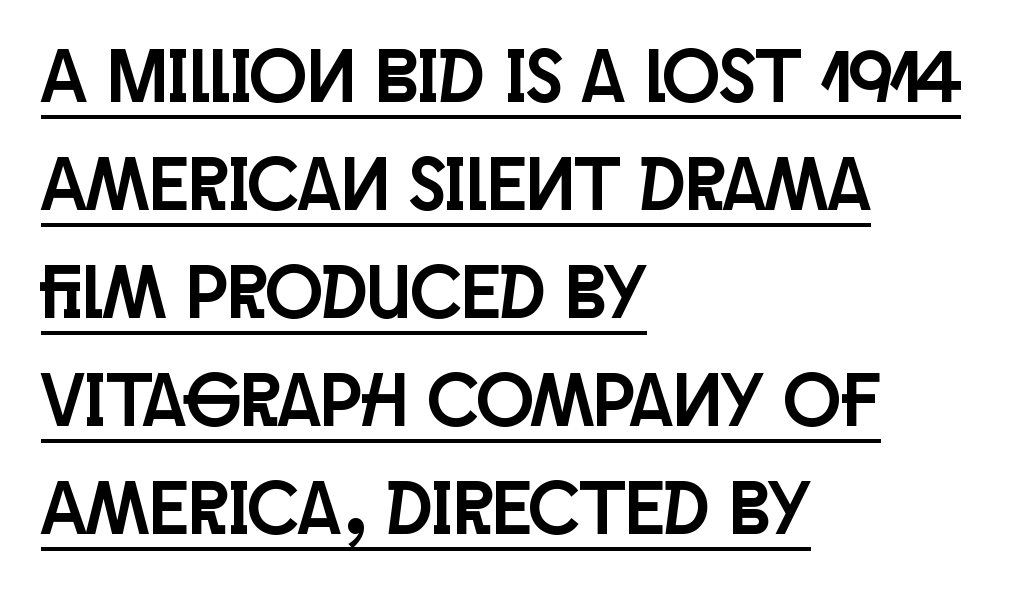
{"serif": "no", "italic": "no", "width": "condensed", "stroke_contrast": "low", "x_height": "large", "monospaced": "no", "underline": "yes", "align": "left", "line_spacing": "normal", "line_spacing_ratio": 1.42, "letter_spacing": "normal", "letter_spacing_em": 0.0, "glyph_px": 76}
